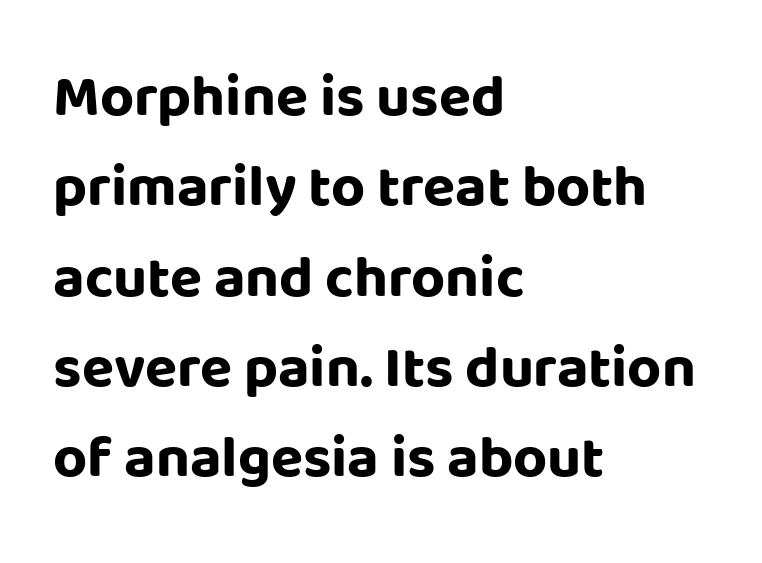
The image shows 59 px bold sans-serif type, upright; set left-aligned, normal line spacing (1.53x), normal letter spacing, not underlined; low stroke contrast and a large x-height.
